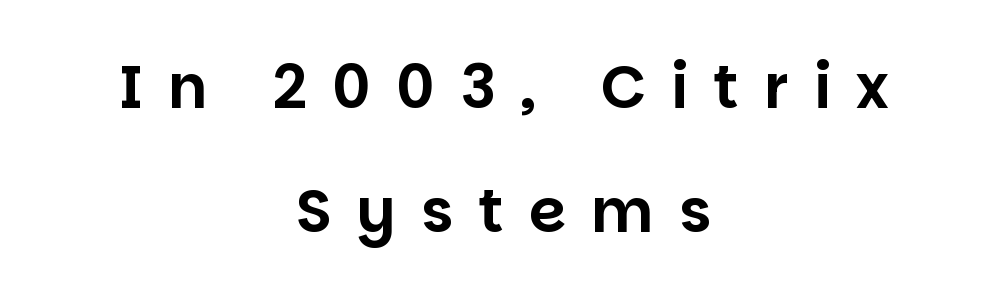
{"serif": "no", "italic": "no", "width": "normal", "stroke_contrast": "low", "x_height": "large", "monospaced": "no", "underline": "no", "align": "center", "line_spacing": "loose", "line_spacing_ratio": 2.06, "letter_spacing": "wide", "letter_spacing_em": 0.42, "glyph_px": 60}
